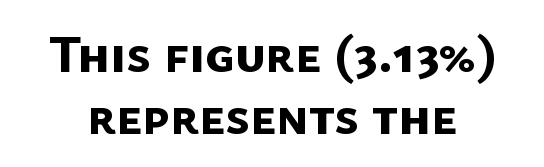
Q: Is the text bold? A: Yes.
Q: Is the typeface a serif or a sans-serif typeface? A: Sans-serif.
Q: Is the text underlined? A: No.
Q: Is the spacing between letters normal or unusually wide? A: Normal.
Q: Width (condensed, normal, or wide)? A: Normal.
Q: Stroke contrast? A: Low.
Q: x-height? A: Medium.
Q: Monospaced? A: No.
